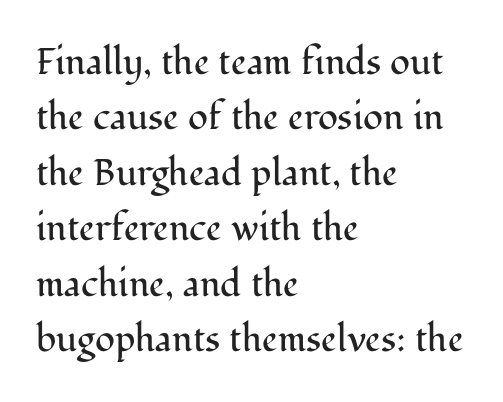
Q: Is the text bold? A: No.
Q: Is the text italic (slanted)? A: No, it is upright.
Q: Is the typeface a serif or a sans-serif typeface? A: Serif.
Q: Is the text underlined? A: No.
Q: How is the paragraph aligned? A: Left-aligned.
Q: Is the spacing between letters normal or unusually wide? A: Normal.
Q: Is the spacing between lines tight, normal or loose? A: Normal.
Q: Width (condensed, normal, or wide)? A: Normal.
Q: Stroke contrast? A: Medium.
Q: x-height? A: Medium.
Q: Monospaced? A: No.
